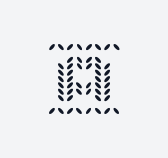
Q: Is the text italic (slanted)? A: No, it is upright.
Q: Is the text underlined? A: No.
Q: Is the spacing between letters normal or unusually wide? A: Unusually wide.
Q: Width (condensed, normal, or wide)? A: Normal.
Q: x-height? A: Large.
